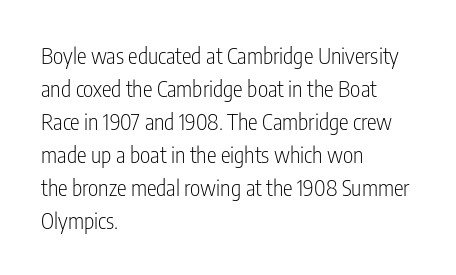
In terms of leading, this rendering sits right in the middle. Quick note: not italic, upright. Stems here are at most as thick as an everyday book face. Letter spacing: default.
